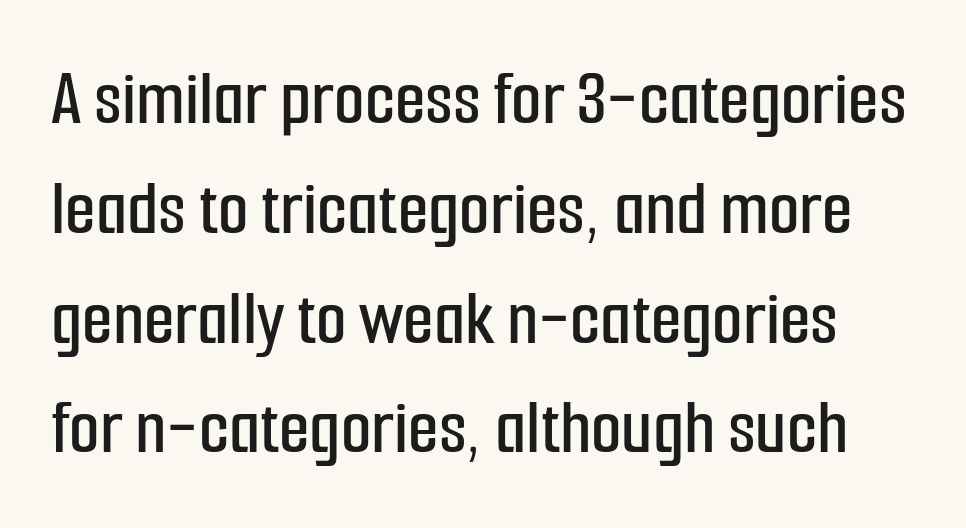
Q: Is the text italic (slanted)? A: No, it is upright.
Q: Is the typeface a serif or a sans-serif typeface? A: Sans-serif.
Q: Is the text underlined? A: No.
Q: Is the spacing between letters normal or unusually wide? A: Normal.
Q: Is the spacing between lines tight, normal or loose? A: Normal.
Q: Width (condensed, normal, or wide)? A: Condensed.
Q: Stroke contrast? A: Low.
Q: x-height? A: Medium.
Q: Monospaced? A: No.
